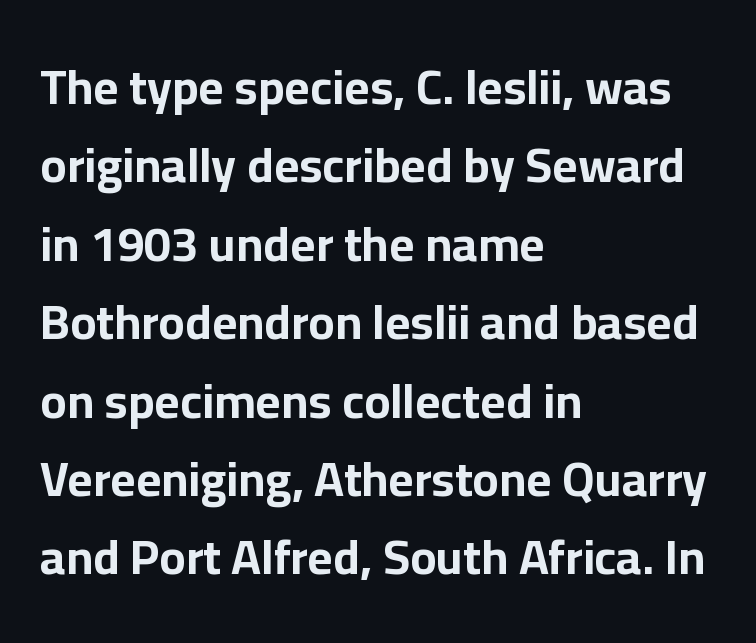
{"serif": "no", "italic": "no", "bold": "yes", "weight": "bold", "width": "normal", "stroke_contrast": "low", "x_height": "medium", "monospaced": "no", "underline": "no", "align": "left", "line_spacing": "normal", "line_spacing_ratio": 1.6, "letter_spacing": "normal", "letter_spacing_em": 0.0, "glyph_px": 49}
